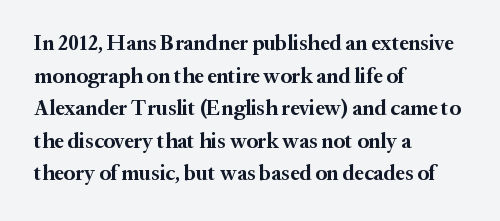
The image shows 21 px bold type, upright; set left-aligned, normal line spacing (1.55x), normal letter spacing, not underlined.
